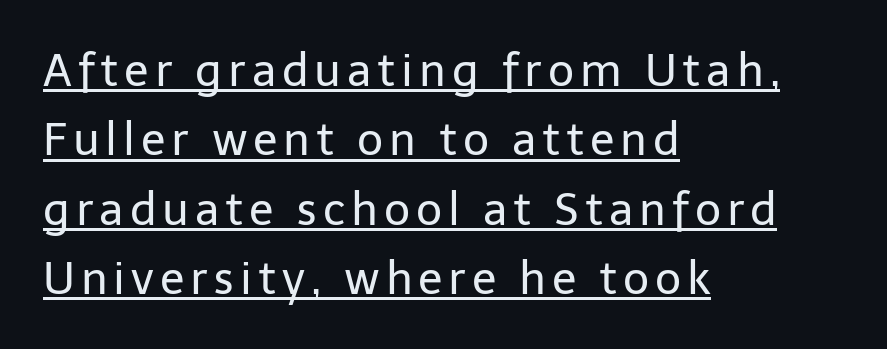
The image shows 45 px regular-weight sans-serif type, upright; set left-aligned, normal line spacing (1.54x), underlined; low stroke contrast and a medium x-height.
